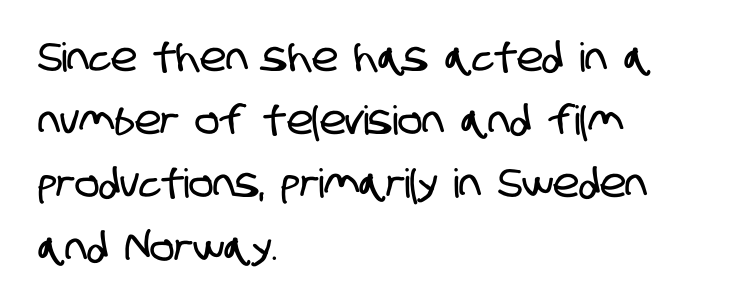
{"serif": "no", "width": "condensed", "stroke_contrast": "low", "x_height": "large", "monospaced": "no", "underline": "no", "align": "left", "line_spacing": "normal", "line_spacing_ratio": 1.58, "letter_spacing": "normal", "letter_spacing_em": 0.0, "glyph_px": 40}
